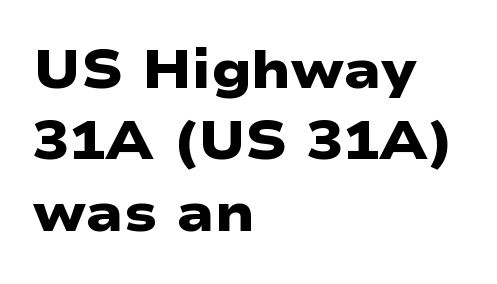
Q: Is the text bold? A: Yes.
Q: Is the typeface a serif or a sans-serif typeface? A: Sans-serif.
Q: Is the text underlined? A: No.
Q: How is the paragraph aligned? A: Left-aligned.
Q: Is the spacing between letters normal or unusually wide? A: Normal.
Q: Is the spacing between lines tight, normal or loose? A: Normal.
Q: Width (condensed, normal, or wide)? A: Wide.
Q: Stroke contrast? A: Low.
Q: x-height? A: Medium.
Q: Monospaced? A: No.
